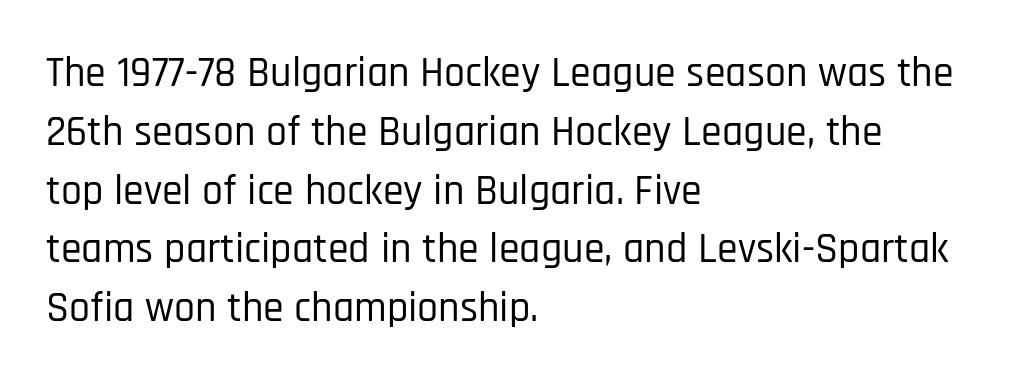
Q: Is the text italic (slanted)? A: No, it is upright.
Q: Is the typeface a serif or a sans-serif typeface? A: Sans-serif.
Q: Is the text underlined? A: No.
Q: How is the paragraph aligned? A: Left-aligned.
Q: Is the spacing between letters normal or unusually wide? A: Normal.
Q: Is the spacing between lines tight, normal or loose? A: Normal.
Q: Width (condensed, normal, or wide)? A: Condensed.
Q: Stroke contrast? A: Low.
Q: x-height? A: Large.
Q: Monospaced? A: No.
